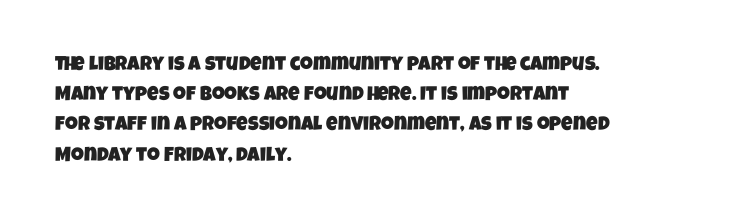
A student would call this left alignment; a typographer would say flush left, rag right. Evenly set lines give the paragraph a standard silhouette. Letters rest on an invisible, unmarked baseline. Between one letter and the next there's only the usual sliver of space.
